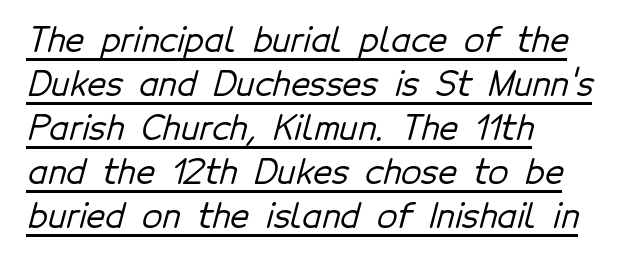
{"serif": "no", "width": "normal", "stroke_contrast": "low", "x_height": "medium", "monospaced": "no", "underline": "yes", "align": "left", "line_spacing": "normal", "line_spacing_ratio": 1.33, "letter_spacing": "normal", "letter_spacing_em": 0.0, "glyph_px": 33}
